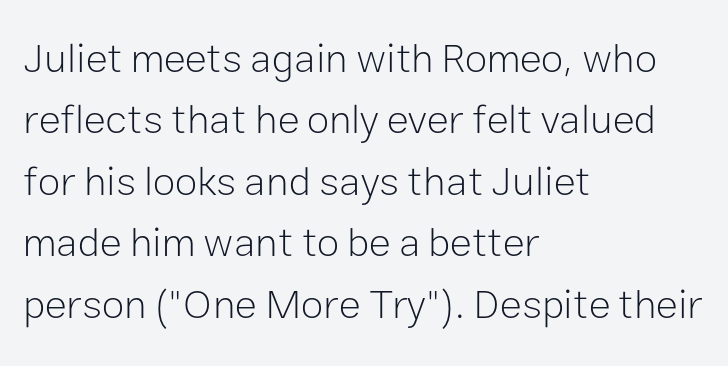
{"serif": "no", "italic": "no", "bold": "no", "weight": "light", "width": "normal", "stroke_contrast": "low", "x_height": "medium", "monospaced": "no", "underline": "no", "align": "left", "line_spacing": "normal", "line_spacing_ratio": 1.5, "letter_spacing": "normal", "letter_spacing_em": 0.0, "glyph_px": 41}
